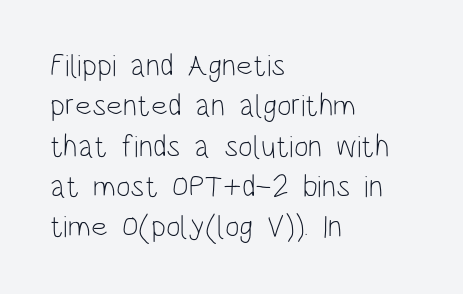
Q: Is the text bold? A: No.
Q: Is the text italic (slanted)? A: No, it is upright.
Q: Is the typeface a serif or a sans-serif typeface? A: Sans-serif.
Q: Is the text underlined? A: No.
Q: How is the paragraph aligned? A: Left-aligned.
Q: Is the spacing between letters normal or unusually wide? A: Normal.
Q: Is the spacing between lines tight, normal or loose? A: Normal.
Q: Width (condensed, normal, or wide)? A: Condensed.
Q: Stroke contrast? A: Low.
Q: x-height? A: Large.
Q: Monospaced? A: No.
